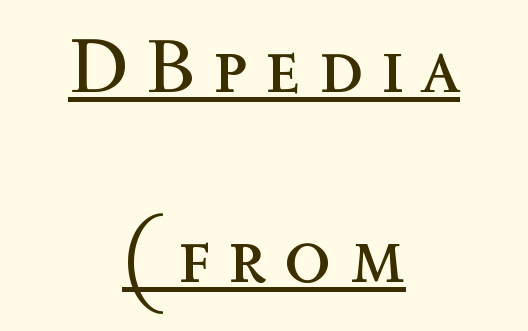
The image shows 77 px regular-weight type, upright; set centered, loose line spacing (2.47x), unusually wide letter spacing (+0.23 em), underlined; a medium x-height.
